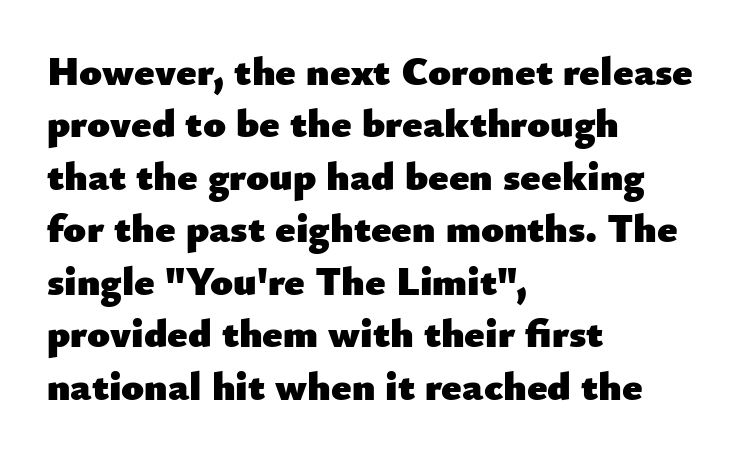
Q: Is the text bold? A: Yes.
Q: Is the text italic (slanted)? A: No, it is upright.
Q: Is the typeface a serif or a sans-serif typeface? A: Sans-serif.
Q: Is the text underlined? A: No.
Q: How is the paragraph aligned? A: Left-aligned.
Q: Is the spacing between letters normal or unusually wide? A: Normal.
Q: Is the spacing between lines tight, normal or loose? A: Normal.
Q: Width (condensed, normal, or wide)? A: Normal.
Q: Stroke contrast? A: Low.
Q: x-height? A: Small.
Q: Monospaced? A: No.
